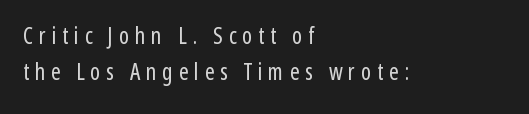
The image shows 23 px text type, upright; set left-aligned, normal line spacing (1.57x), unusually wide letter spacing (+0.25 em), not underlined.
